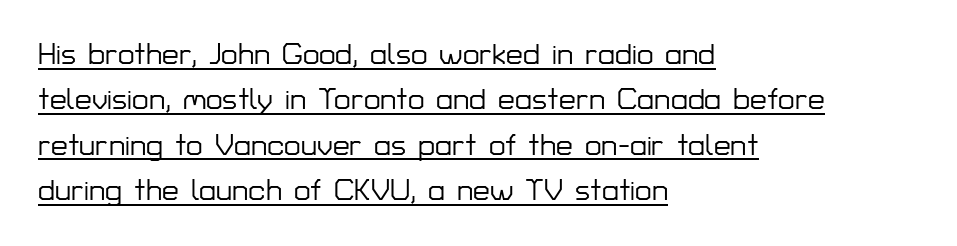
Horizontal bands of white between lines are of average thickness. The lettering is marked with a stroke running underneath it. Layout note: lines flush left. The typeface chosen for these lines omits serifs.
